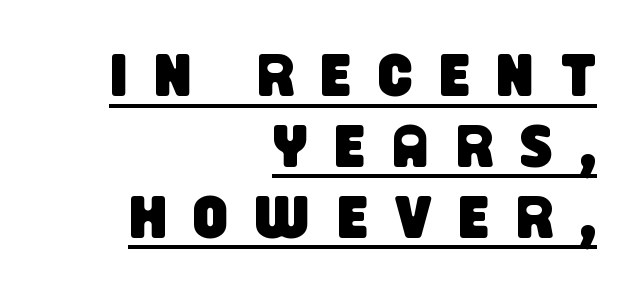
Q: Is the typeface a serif or a sans-serif typeface? A: Sans-serif.
Q: Is the text underlined? A: Yes.
Q: How is the paragraph aligned? A: Right-aligned.
Q: Is the spacing between letters normal or unusually wide? A: Unusually wide.
Q: Width (condensed, normal, or wide)? A: Condensed.
Q: Stroke contrast? A: Low.
Q: x-height? A: Large.
Q: Monospaced? A: No.
